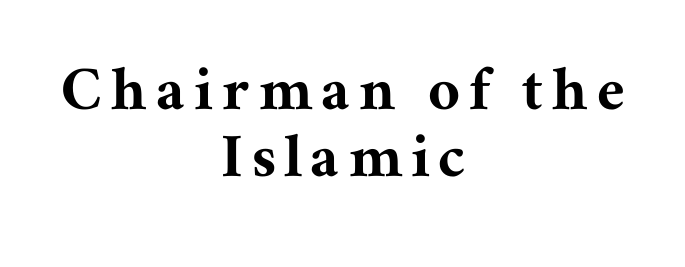
Q: Is the text italic (slanted)? A: No, it is upright.
Q: Is the typeface a serif or a sans-serif typeface? A: Serif.
Q: Is the text underlined? A: No.
Q: How is the paragraph aligned? A: Centered.
Q: Is the spacing between lines tight, normal or loose? A: Tight.
Q: Width (condensed, normal, or wide)? A: Normal.
Q: Stroke contrast? A: Medium.
Q: x-height? A: Medium.
Q: Monospaced? A: No.
